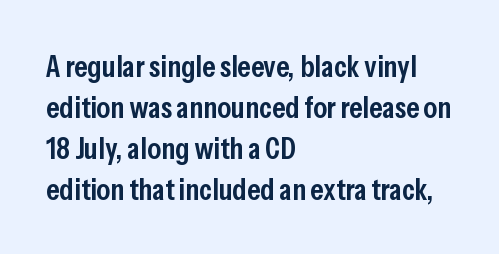
{"serif": "no", "italic": "no", "bold": "semi", "weight": "semibold", "width": "condensed", "stroke_contrast": "low", "x_height": "medium", "monospaced": "no", "underline": "no", "align": "left", "line_spacing": "normal", "line_spacing_ratio": 1.32, "letter_spacing": "normal", "letter_spacing_em": 0.0, "glyph_px": 31}
